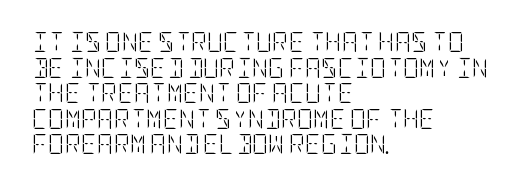
Q: Is the text bold? A: No.
Q: Is the text italic (slanted)? A: No, it is upright.
Q: Is the text underlined? A: No.
Q: How is the paragraph aligned? A: Left-aligned.
Q: Is the spacing between letters normal or unusually wide? A: Normal.
Q: Is the spacing between lines tight, normal or loose? A: Normal.
